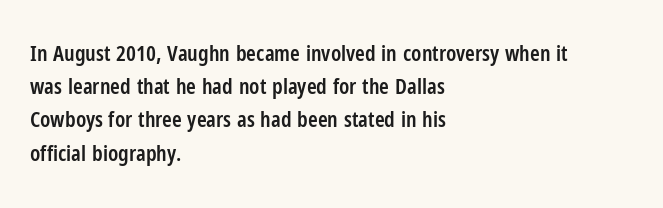
Q: Is the text bold? A: Semi-bold.
Q: Is the text italic (slanted)? A: No, it is upright.
Q: Is the text underlined? A: No.
Q: How is the paragraph aligned? A: Left-aligned.
Q: Is the spacing between letters normal or unusually wide? A: Normal.
Q: Is the spacing between lines tight, normal or loose? A: Normal.
